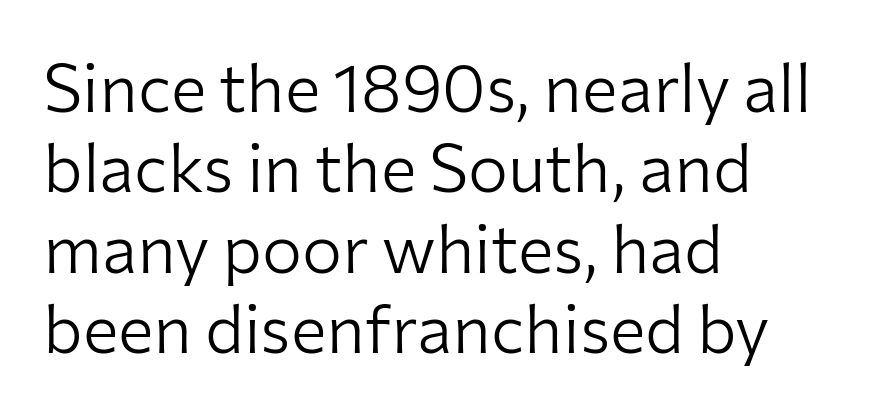
The image shows 67 px light sans-serif type, upright; set left-aligned, line spacing 1.2x, normal letter spacing, not underlined; low stroke contrast and a medium x-height.
